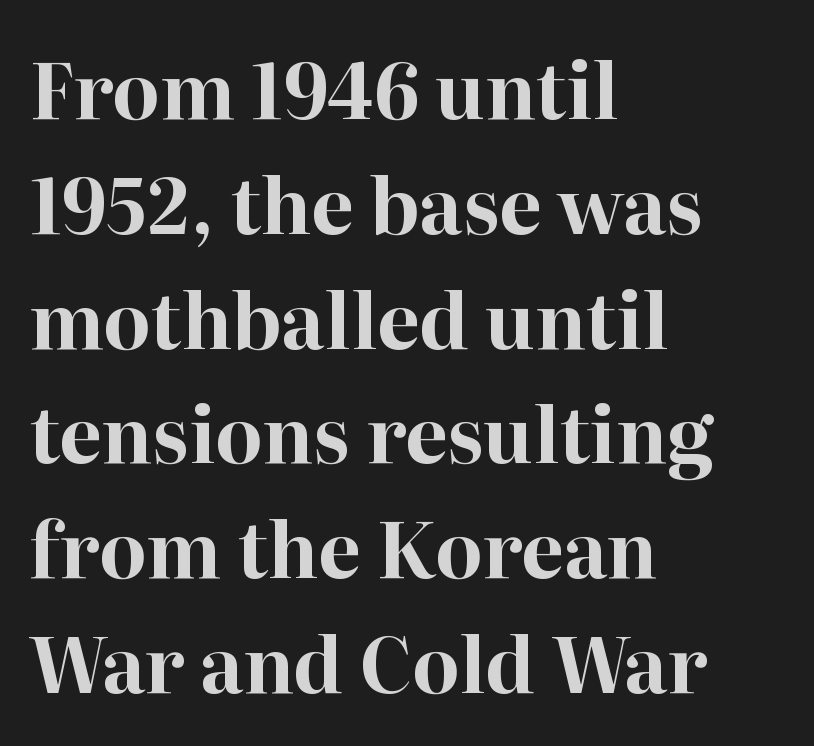
Q: Is the text bold? A: Yes.
Q: Is the text italic (slanted)? A: No, it is upright.
Q: Is the typeface a serif or a sans-serif typeface? A: Serif.
Q: Is the text underlined? A: No.
Q: How is the paragraph aligned? A: Left-aligned.
Q: Is the spacing between letters normal or unusually wide? A: Normal.
Q: Is the spacing between lines tight, normal or loose? A: Normal.
Q: Width (condensed, normal, or wide)? A: Normal.
Q: Stroke contrast? A: High.
Q: x-height? A: Medium.
Q: Monospaced? A: No.
